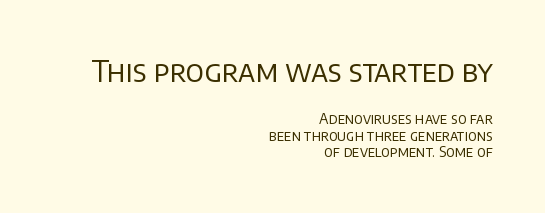
Q: Is the text bold? A: No.
Q: Is the text italic (slanted)? A: No, it is upright.
Q: Is the typeface a serif or a sans-serif typeface? A: Sans-serif.
Q: Is the text underlined? A: No.
Q: How is the paragraph aligned? A: Right-aligned.
Q: Is the spacing between letters normal or unusually wide? A: Normal.
Q: Which block of text is set in a larger size, the first (top) or the second (bottom)? A: The first (top) one.
Q: Width (condensed, normal, or wide)? A: Normal.
Q: Stroke contrast? A: Low.
Q: x-height? A: Large.
Q: Monospaced? A: No.
